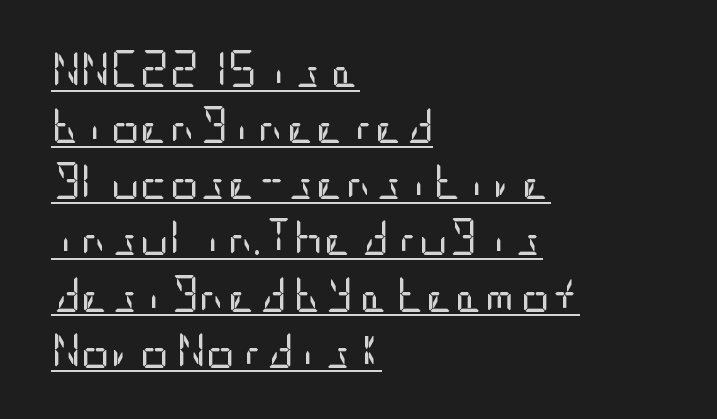
The horizontal fit of the characters is conventional and even. Serif or sans? Sans — the stroke terminals are bare. No italicization has been applied; the sample stays upright. The rag falls on the right side of this text block. The font is comparable to plain body text, perhaps lighter. This block has exactly the height ordinary leading produces.
